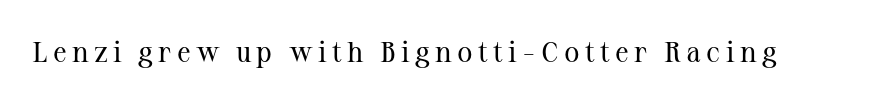
Q: Is the text bold? A: No.
Q: Is the text italic (slanted)? A: No, it is upright.
Q: Is the typeface a serif or a sans-serif typeface? A: Serif.
Q: Is the text underlined? A: No.
Q: Width (condensed, normal, or wide)? A: Normal.
Q: Stroke contrast? A: Medium.
Q: x-height? A: Medium.
Q: Monospaced? A: No.
